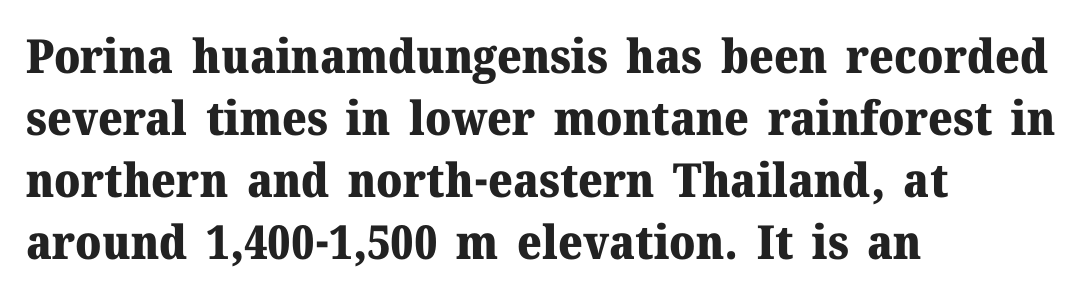
{"serif": "yes", "italic": "no", "bold": "yes", "weight": "heavy", "width": "normal", "stroke_contrast": "medium", "x_height": "medium", "monospaced": "no", "underline": "no", "align": "left", "line_spacing": "normal", "line_spacing_ratio": 1.32, "letter_spacing": "normal", "letter_spacing_em": 0.0, "glyph_px": 47}
